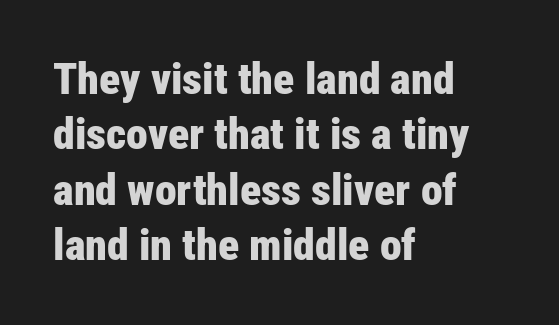
Q: Is the text bold? A: Yes.
Q: Is the text italic (slanted)? A: No, it is upright.
Q: Is the typeface a serif or a sans-serif typeface? A: Sans-serif.
Q: Is the text underlined? A: No.
Q: How is the paragraph aligned? A: Left-aligned.
Q: Is the spacing between letters normal or unusually wide? A: Normal.
Q: Is the spacing between lines tight, normal or loose? A: Normal.
Q: Width (condensed, normal, or wide)? A: Condensed.
Q: Stroke contrast? A: Low.
Q: x-height? A: Medium.
Q: Monospaced? A: No.
